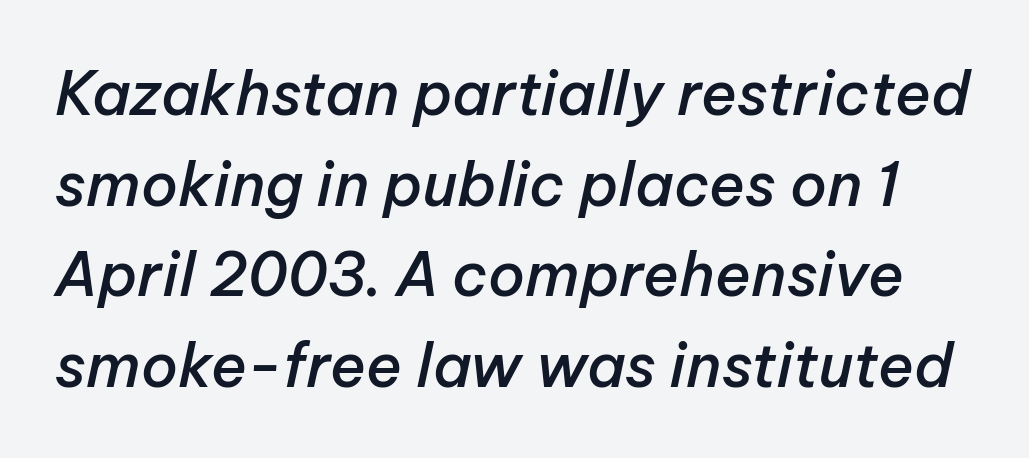
Lines of text with bare space underneath. The horizontal fit of the characters is conventional and even. Compared with ordinary roman type, these characters are visibly tilted. Evenly set lines give the paragraph a standard silhouette. The rendering uses natural spacing where letterforms have individual widths. Notice the strokes are somewhat thickened but not fully heavy: this is a semibold.
